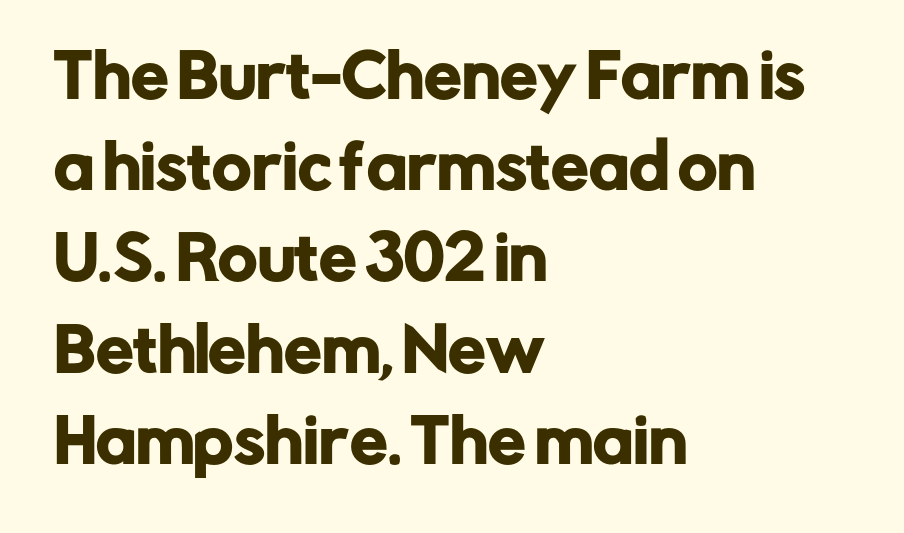
The image shows 60 px sans-serif type, upright; set left-aligned, normal line spacing (1.52x), normal letter spacing, not underlined; low stroke contrast and a medium x-height.
